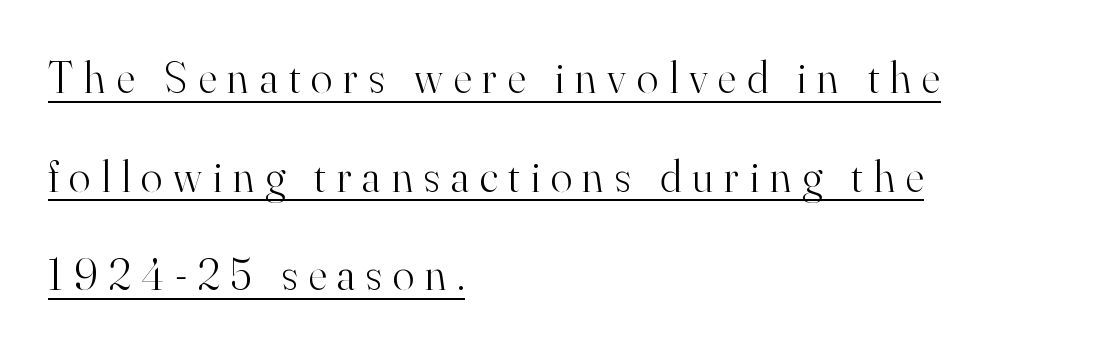
The font's upright variant was chosen for this text. The vertical gap from one line to the next is large. Visually the block forms a straight wall on the left and a jagged coastline on the right. Serifs: yes, visible at the terminals of the letterforms. These lines have a slow, spaced-out rhythm from letter to letter.
